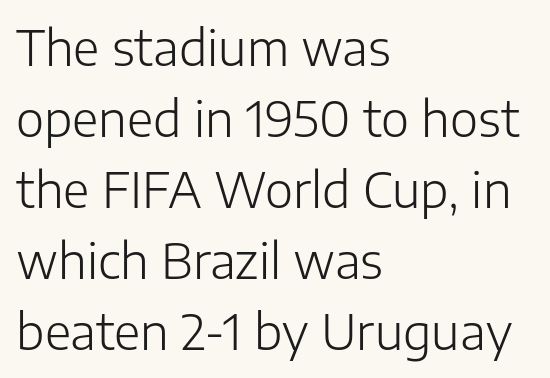
These lines are composed in type without serifs. Character widths vary here, with narrow letters taking less room than wide ones. A bare baseline throughout the passage. No heavy texture on the line: the type isn't bold.
